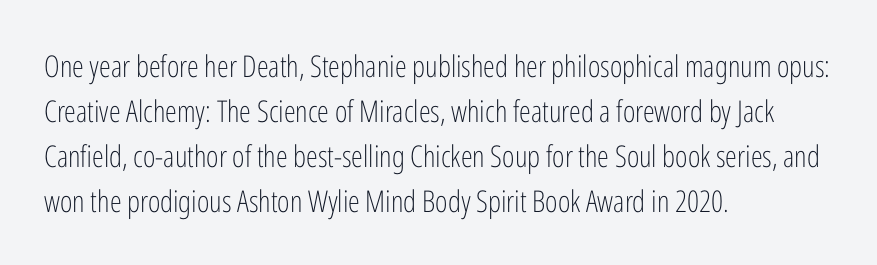
The image shows 30 px light, condensed sans-serif type, upright; set left-aligned, normal line spacing (1.5x), normal letter spacing, not underlined; low stroke contrast and a medium x-height.
